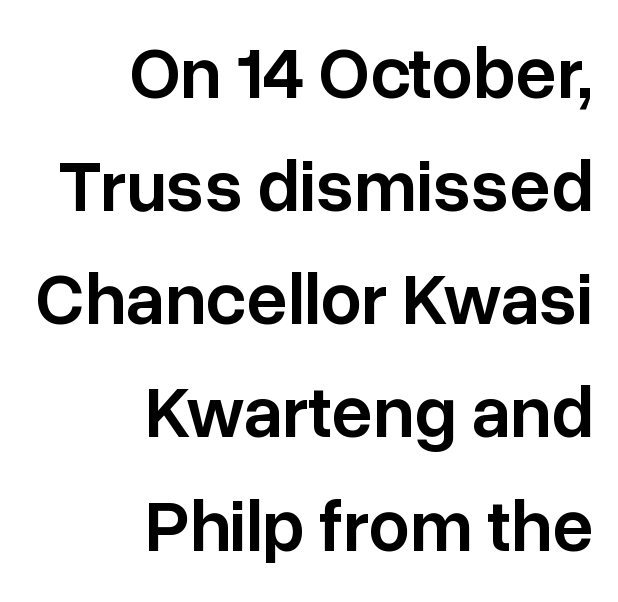
{"serif": "no", "italic": "no", "bold": "semi", "weight": "semibold", "width": "normal", "stroke_contrast": "low", "x_height": "medium", "monospaced": "no", "underline": "no", "align": "right", "line_spacing": "normal", "line_spacing_ratio": 1.55, "letter_spacing": "normal", "letter_spacing_em": 0.0, "glyph_px": 73}
